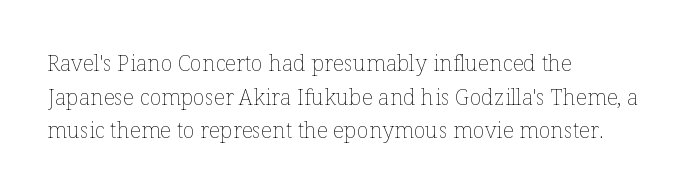
Q: Is the text bold? A: No.
Q: Is the text italic (slanted)? A: No, it is upright.
Q: Is the text underlined? A: No.
Q: How is the paragraph aligned? A: Left-aligned.
Q: Is the spacing between letters normal or unusually wide? A: Normal.
Q: Is the spacing between lines tight, normal or loose? A: Normal.
